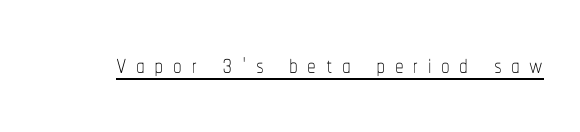
Stems here are at most as thick as an everyday book face. The lettering stays uniformly vertical, giving the passage a roman look. Spacing between characters has been opened up far beyond the box default. Each letter keeps its own natural width here, so spacing adapts to shape.
